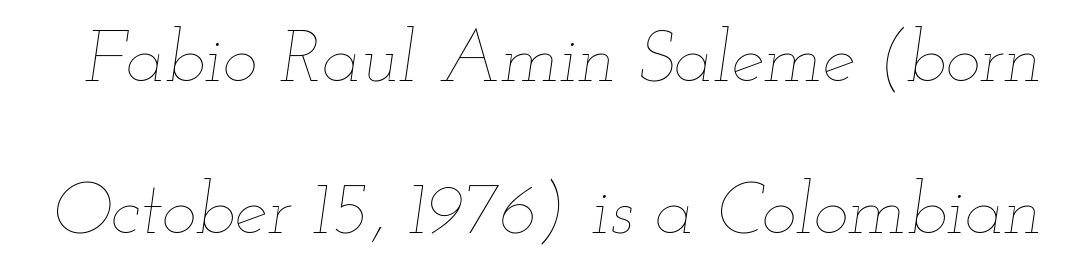
{"italic": "yes", "lean": "right", "slant_degrees": 12, "bold": "no", "weight": "thin", "width": "wide", "stroke_contrast": "low", "x_height": "small", "monospaced": "no", "underline": "no", "line_spacing": "loose", "line_spacing_ratio": 2.05, "letter_spacing": "normal", "letter_spacing_em": 0.0, "glyph_px": 74}
